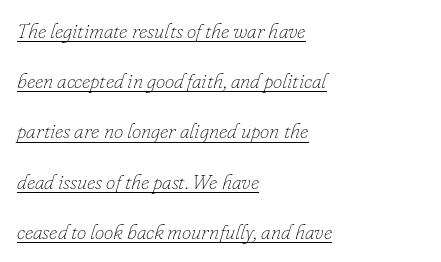
{"italic": "yes", "lean": "right", "slant_degrees": 16, "bold": "no", "underline": "yes", "align": "left", "line_spacing": "loose", "line_spacing_ratio": 2.39, "letter_spacing": "normal", "letter_spacing_em": 0.0, "glyph_px": 21}
